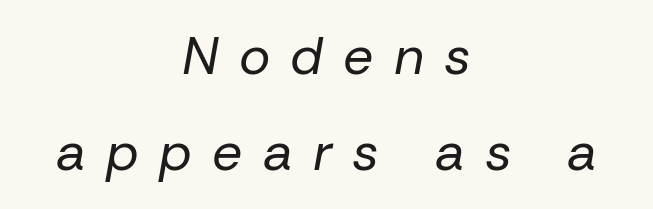
Q: Is the text bold? A: No.
Q: Is the text italic (slanted)? A: Yes, it leans right by about 10 degrees.
Q: Is the text underlined? A: No.
Q: How is the paragraph aligned? A: Centered.
Q: Is the spacing between letters normal or unusually wide? A: Unusually wide.
Q: Width (condensed, normal, or wide)? A: Normal.
Q: Stroke contrast? A: Low.
Q: x-height? A: Medium.
Q: Monospaced? A: No.
